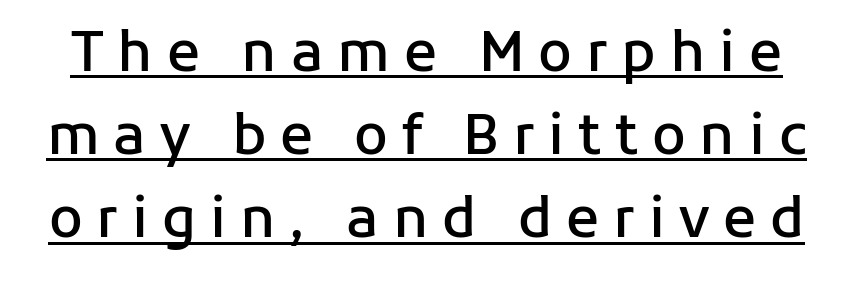
Q: Is the text bold? A: Semi-bold.
Q: Is the text italic (slanted)? A: No, it is upright.
Q: Is the typeface a serif or a sans-serif typeface? A: Sans-serif.
Q: Is the text underlined? A: Yes.
Q: Is the spacing between letters normal or unusually wide? A: Unusually wide.
Q: Is the spacing between lines tight, normal or loose? A: Normal.
Q: Width (condensed, normal, or wide)? A: Normal.
Q: Stroke contrast? A: Low.
Q: x-height? A: Medium.
Q: Monospaced? A: No.
